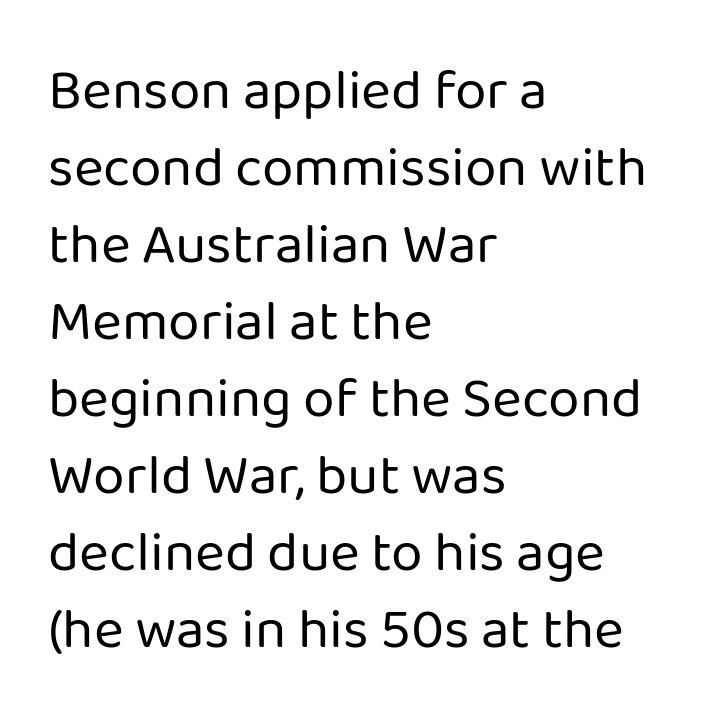
Q: Is the text bold? A: No.
Q: Is the text italic (slanted)? A: No, it is upright.
Q: Is the typeface a serif or a sans-serif typeface? A: Sans-serif.
Q: Is the text underlined? A: No.
Q: How is the paragraph aligned? A: Left-aligned.
Q: Is the spacing between letters normal or unusually wide? A: Normal.
Q: Is the spacing between lines tight, normal or loose? A: Normal.
Q: Width (condensed, normal, or wide)? A: Normal.
Q: Stroke contrast? A: Low.
Q: x-height? A: Medium.
Q: Monospaced? A: No.
